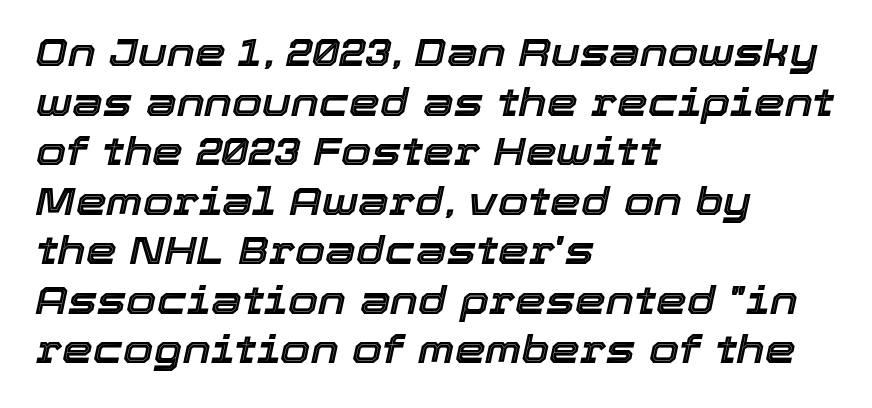
{"italic": "yes", "lean": "right", "slant_degrees": 12, "width": "normal", "x_height": "medium", "monospaced": "no", "underline": "no", "align": "left", "line_spacing": "normal", "line_spacing_ratio": 1.27, "letter_spacing": "normal", "letter_spacing_em": 0.0, "glyph_px": 39}
